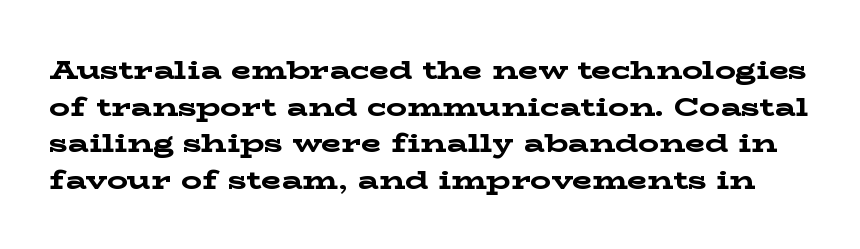
{"italic": "no", "bold": "yes", "underline": "no", "line_spacing": "normal", "line_spacing_ratio": 1.41, "letter_spacing": "normal", "letter_spacing_em": 0.0, "glyph_px": 26}
